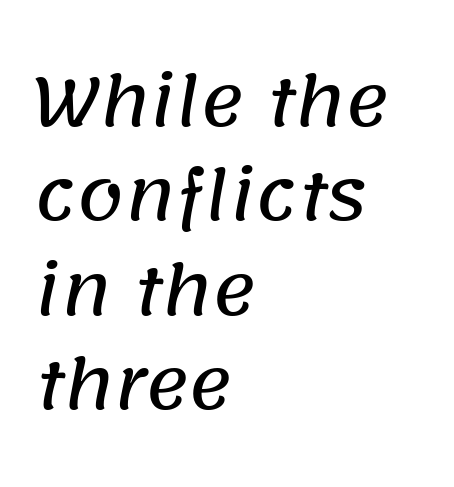
Q: Is the typeface a serif or a sans-serif typeface? A: Sans-serif.
Q: Is the text underlined? A: No.
Q: How is the paragraph aligned? A: Left-aligned.
Q: Is the spacing between letters normal or unusually wide? A: Normal.
Q: Is the spacing between lines tight, normal or loose? A: Normal.
Q: Width (condensed, normal, or wide)? A: Normal.
Q: Stroke contrast? A: Low.
Q: x-height? A: Large.
Q: Monospaced? A: No.
